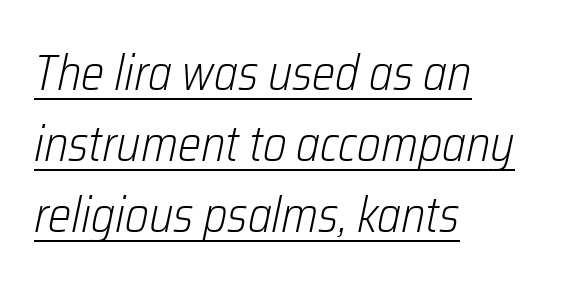
The image shows 49 px light, condensed type, italic (leaning right); set left-aligned, normal line spacing (1.45x), normal letter spacing, underlined; low stroke contrast and a medium x-height.
